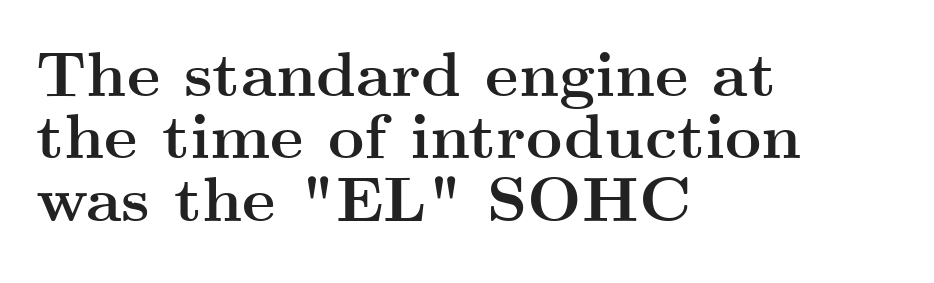
The image shows 63 px semibold, wide serif type, upright; set left-aligned, tight line spacing (0.99x), normal letter spacing, not underlined; medium stroke contrast and a small x-height.
